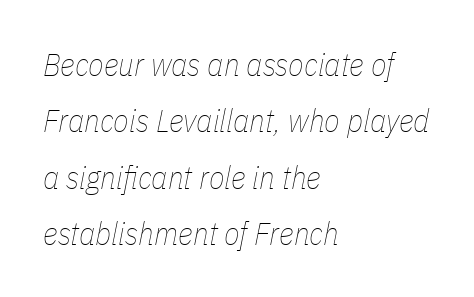
If you drew a ruler down the left edge, every line would touch it. Letter spacing: default. The typography opts for an oblique posture over an upright one. Do the characters align in a grid? No, the font is proportional. A bare baseline throughout the passage. Summary of weight: not heavy and not bold.
